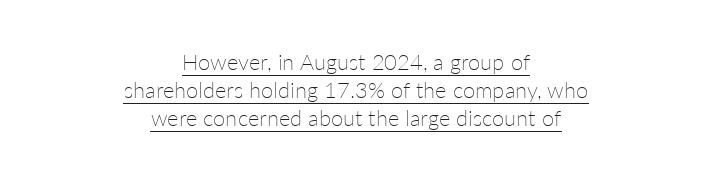
The image shows 22 px text type, upright; set centered, normal line spacing (1.28x), normal letter spacing, underlined.
